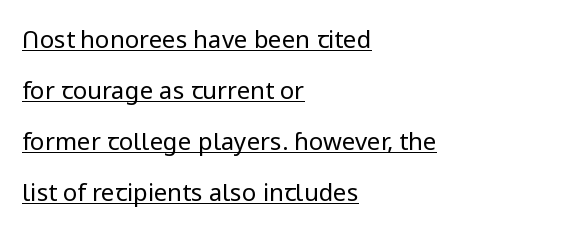
{"italic": "no", "bold": "no", "underline": "yes", "align": "left", "line_spacing": "loose", "line_spacing_ratio": 2.13, "letter_spacing": "normal", "letter_spacing_em": 0.0, "glyph_px": 24}
